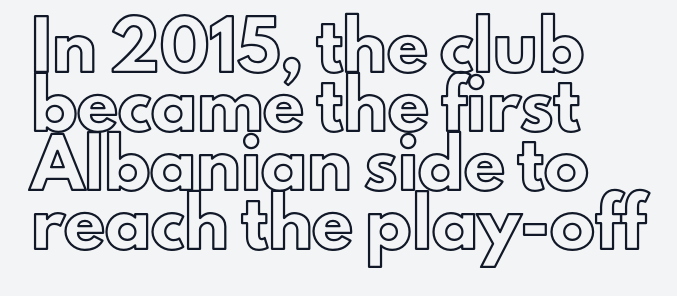
The image shows 45 px text type, upright; set left-aligned, normal line spacing (1.31x), normal letter spacing, not underlined; a small x-height.
